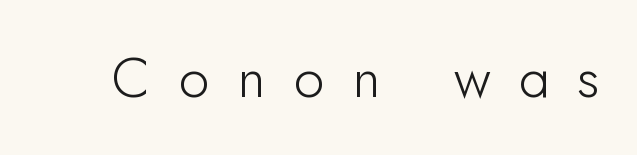
{"serif": "no", "italic": "no", "width": "normal", "stroke_contrast": "low", "x_height": "small", "monospaced": "no", "underline": "no", "letter_spacing": "wide", "letter_spacing_em": 0.5, "glyph_px": 56}
